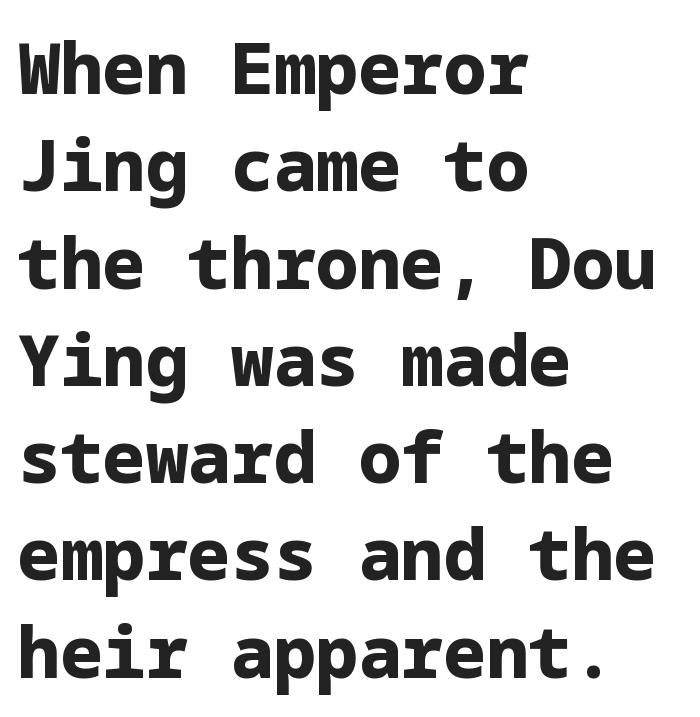
{"serif": "no", "italic": "no", "bold": "yes", "weight": "bold", "width": "normal", "stroke_contrast": "low", "x_height": "medium", "underline": "no", "align": "left", "line_spacing": "normal", "line_spacing_ratio": 1.37, "letter_spacing": "normal", "letter_spacing_em": 0.0, "glyph_px": 71}
